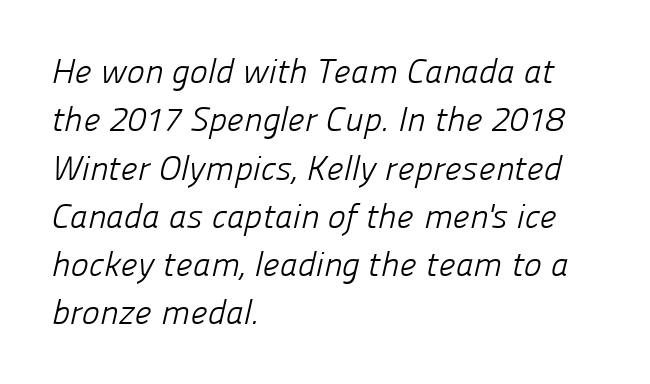
Here the designer chose a conventional face with non-uniform glyph widths. Typographically, this falls in the sans-serif category. The string is rendered with underlining switched off. The weight tops out at a normal text grade. Words appear dense and cohesive because spacing is normal.
